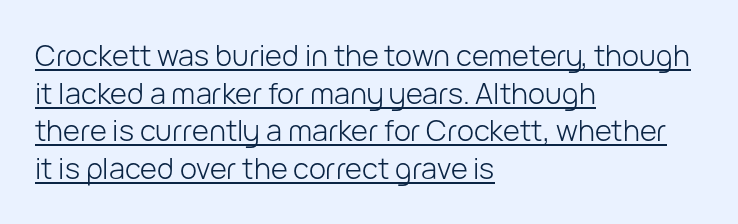
Each line starts at the same left margin while the right side varies. Letterform terminals end flat and unadorned throughout the passage. The type sits square on the baseline with zero lean. Leading matches the norm, producing a regular column. Descenders here cross a horizontal rule under the line.
